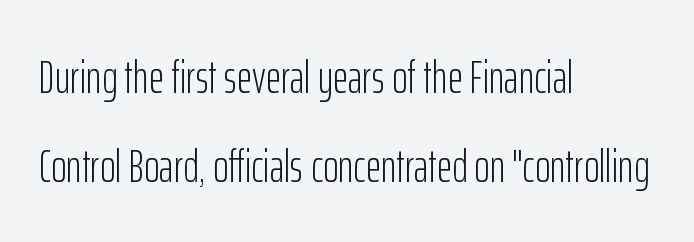
Q: Is the text bold? A: No.
Q: Is the text italic (slanted)? A: No, it is upright.
Q: Is the typeface a serif or a sans-serif typeface? A: Sans-serif.
Q: Is the text underlined? A: No.
Q: How is the paragraph aligned? A: Left-aligned.
Q: Is the spacing between letters normal or unusually wide? A: Normal.
Q: Width (condensed, normal, or wide)? A: Condensed.
Q: Stroke contrast? A: Low.
Q: x-height? A: Medium.
Q: Monospaced? A: No.
